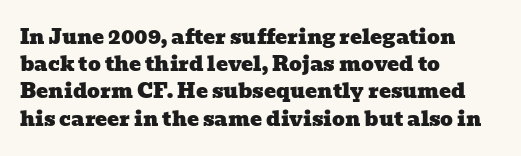
Regular leading. In terms of letterspacing, this is plain default setting. Line starts are locked; line ends wander. Rule under the text: the space is simply empty.
